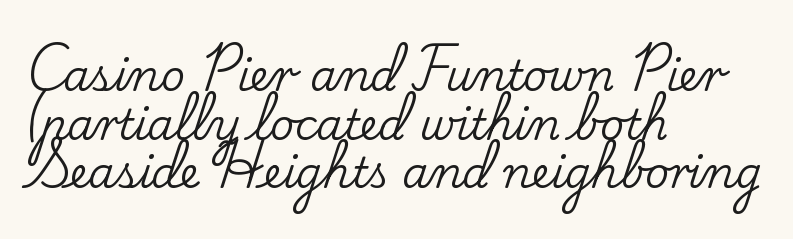
The image shows 42 px serif type; set left-aligned, line spacing 1.16x, normal letter spacing, not underlined; low stroke contrast and a small x-height.
